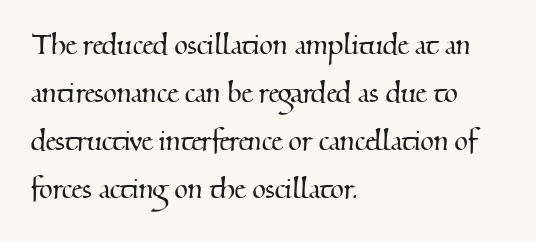
Old-style or modern, the face here clearly has serifs. The passage shown is typed in a proportional face where columns would drift. Short and long lines alike share a common starting point at left. The line texture is even and compact thanks to regular tracking.
